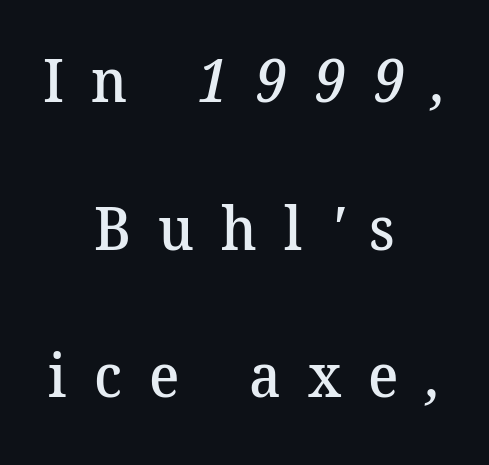
The image shows 60 px semibold serif type; set centered, loose line spacing (2.46x), unusually wide letter spacing (+0.45 em), not underlined; medium stroke contrast and a medium x-height.
